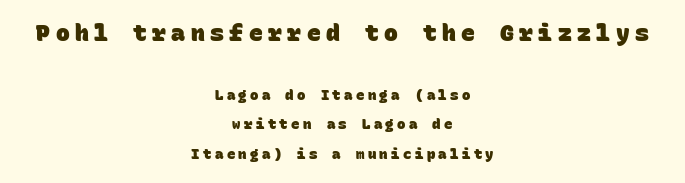
The image shows 23 px bold type; set centered, loose line spacing (2.11x), unusually wide letter spacing (+0.24 em), not underlined; the first (top) block is 1.64x larger.
